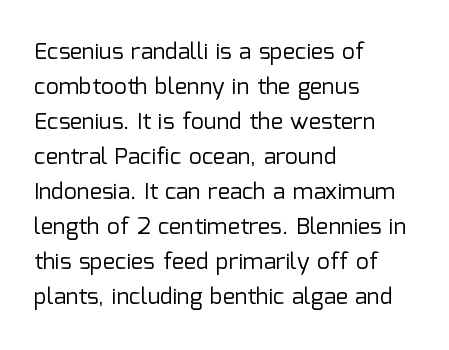
{"italic": "no", "bold": "no", "underline": "no", "align": "left", "line_spacing": "normal", "line_spacing_ratio": 1.52, "letter_spacing": "normal", "letter_spacing_em": 0.0, "glyph_px": 23}
